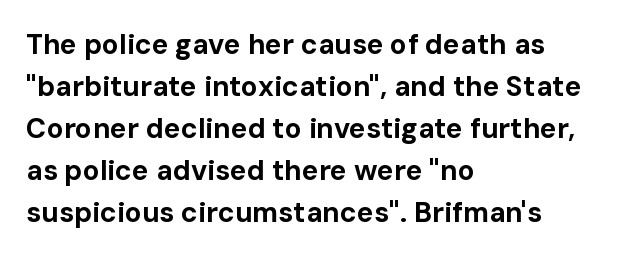
Q: Is the text bold? A: Yes.
Q: Is the text italic (slanted)? A: No, it is upright.
Q: Is the typeface a serif or a sans-serif typeface? A: Sans-serif.
Q: Is the text underlined? A: No.
Q: How is the paragraph aligned? A: Left-aligned.
Q: Is the spacing between letters normal or unusually wide? A: Normal.
Q: Is the spacing between lines tight, normal or loose? A: Normal.
Q: Width (condensed, normal, or wide)? A: Normal.
Q: Stroke contrast? A: Low.
Q: x-height? A: Medium.
Q: Monospaced? A: No.
